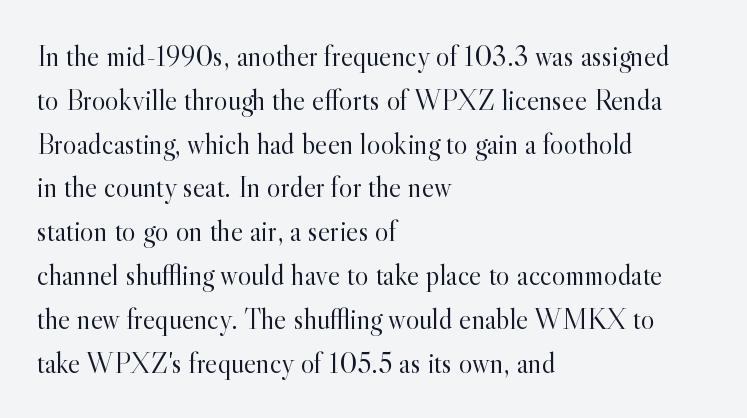
The image shows 29 px light serif type, upright; set left-aligned, normal line spacing (1.51x), normal letter spacing, not underlined; a small x-height.
